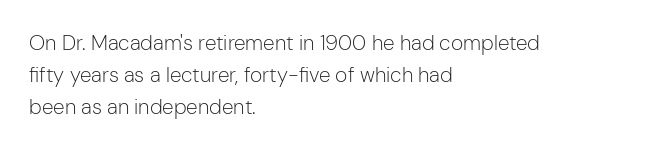
The image shows 21 px text type, upright; set left-aligned, normal line spacing (1.52x), normal letter spacing, not underlined.
